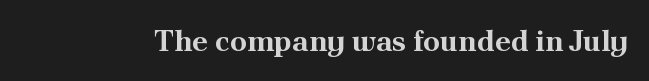
{"serif": "yes", "italic": "no", "bold": "yes", "weight": "bold", "width": "normal", "stroke_contrast": "medium", "x_height": "small", "monospaced": "no", "underline": "no", "letter_spacing": "normal", "letter_spacing_em": 0.0, "glyph_px": 30}
